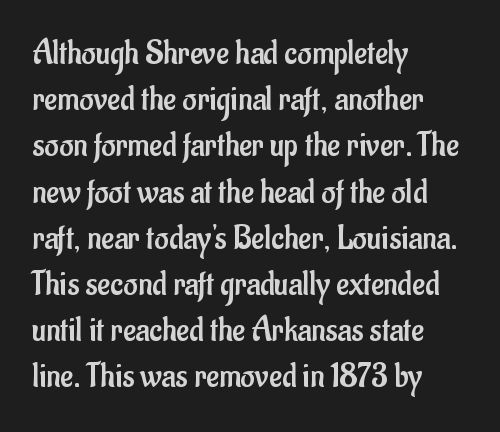
Q: Is the text bold? A: No.
Q: Is the text italic (slanted)? A: No, it is upright.
Q: Is the typeface a serif or a sans-serif typeface? A: Sans-serif.
Q: Is the text underlined? A: No.
Q: How is the paragraph aligned? A: Left-aligned.
Q: Is the spacing between letters normal or unusually wide? A: Normal.
Q: Is the spacing between lines tight, normal or loose? A: Normal.
Q: Width (condensed, normal, or wide)? A: Condensed.
Q: Stroke contrast? A: Low.
Q: x-height? A: Small.
Q: Monospaced? A: No.
